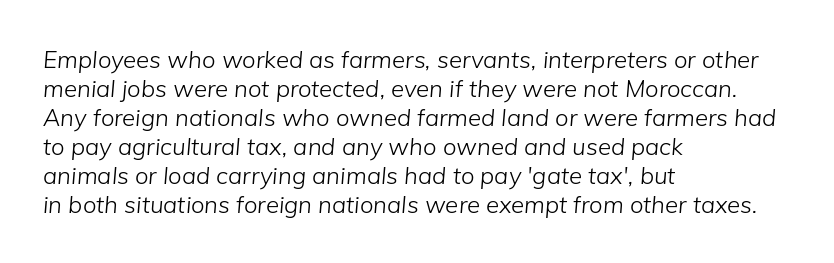
Q: Is the text bold? A: No.
Q: Is the text italic (slanted)? A: Yes, it leans right by about 5 degrees.
Q: Is the text underlined? A: No.
Q: How is the paragraph aligned? A: Left-aligned.
Q: Is the spacing between letters normal or unusually wide? A: Normal.
